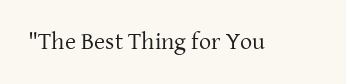
Q: Is the text bold? A: No.
Q: Is the text italic (slanted)? A: No, it is upright.
Q: Is the text underlined? A: No.
Q: Is the spacing between letters normal or unusually wide? A: Normal.
